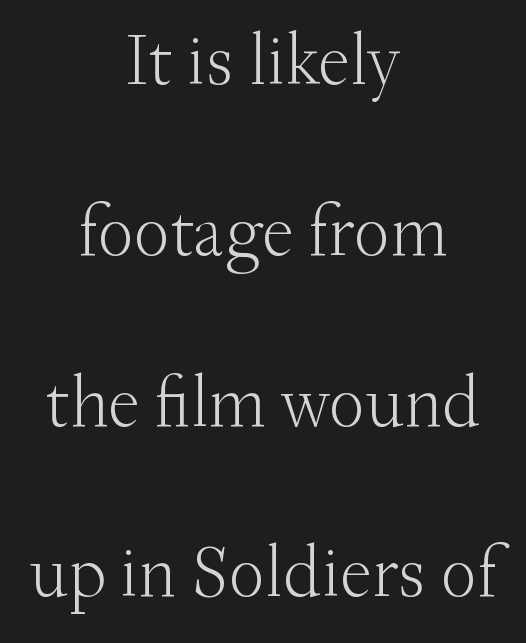
The image shows 73 px light serif type, upright; set centered, loose line spacing (2.34x), normal letter spacing, not underlined; medium stroke contrast and a small x-height.
